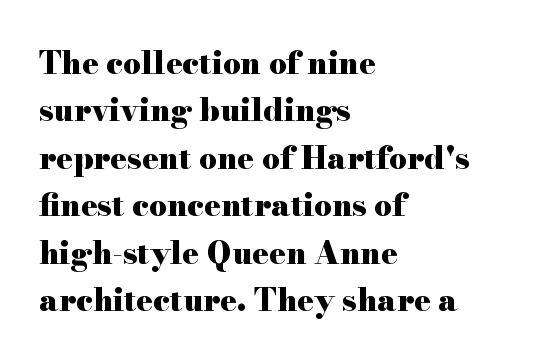
{"serif": "yes", "italic": "no", "bold": "yes", "weight": "heavy", "width": "wide", "stroke_contrast": "high", "x_height": "small", "monospaced": "no", "underline": "no", "align": "left", "line_spacing": "normal", "line_spacing_ratio": 1.53, "letter_spacing": "normal", "letter_spacing_em": 0.0, "glyph_px": 31}
